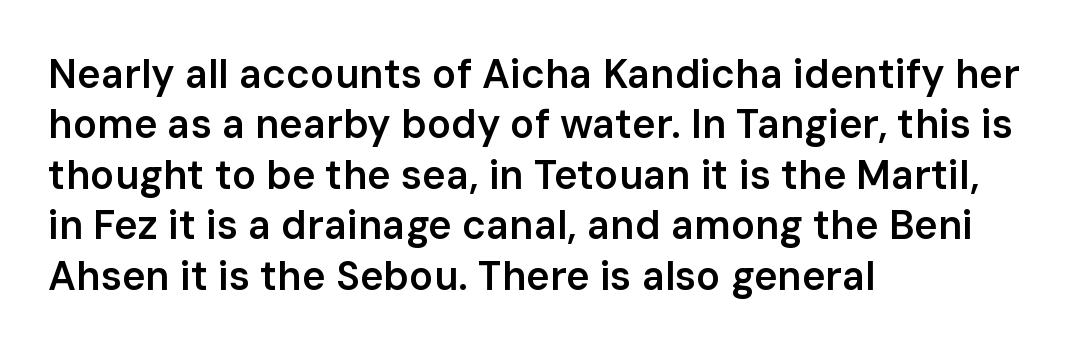
Q: Is the text bold? A: Semi-bold.
Q: Is the text italic (slanted)? A: No, it is upright.
Q: Is the typeface a serif or a sans-serif typeface? A: Sans-serif.
Q: Is the text underlined? A: No.
Q: How is the paragraph aligned? A: Left-aligned.
Q: Is the spacing between letters normal or unusually wide? A: Normal.
Q: Is the spacing between lines tight, normal or loose? A: Normal.
Q: Width (condensed, normal, or wide)? A: Normal.
Q: Stroke contrast? A: Low.
Q: x-height? A: Medium.
Q: Monospaced? A: No.
